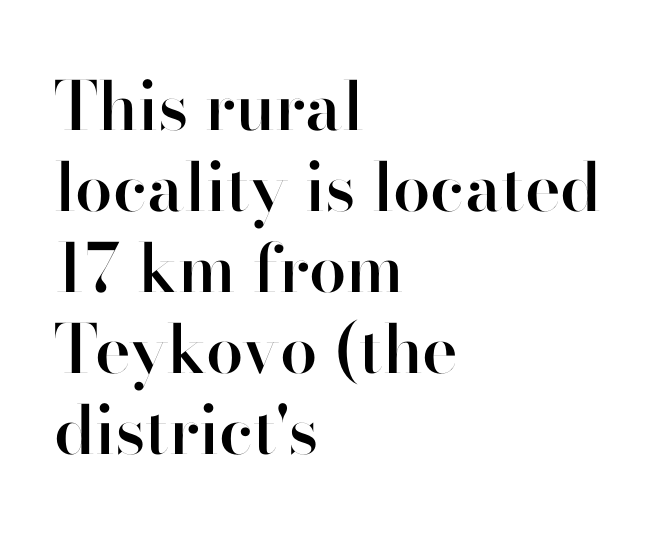
The image shows 67 px semibold sans-serif type, upright; set left-aligned, line spacing 1.21x, normal letter spacing, not underlined; high stroke contrast and a small x-height.
